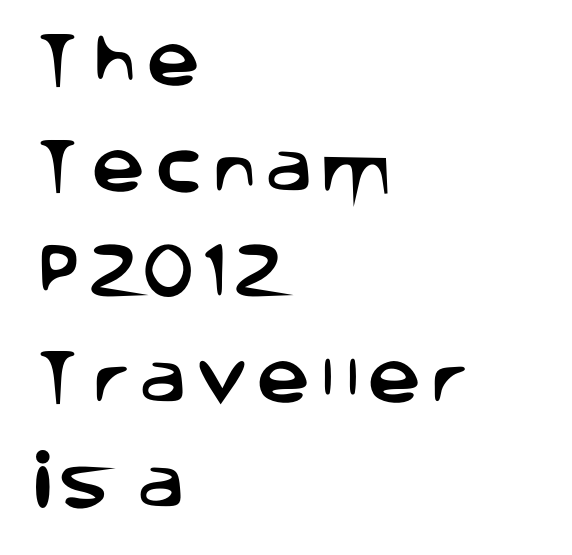
The image shows 60 px sans-serif type, upright; set left-aligned, line spacing 1.76x, not underlined; low stroke contrast and a large x-height.
